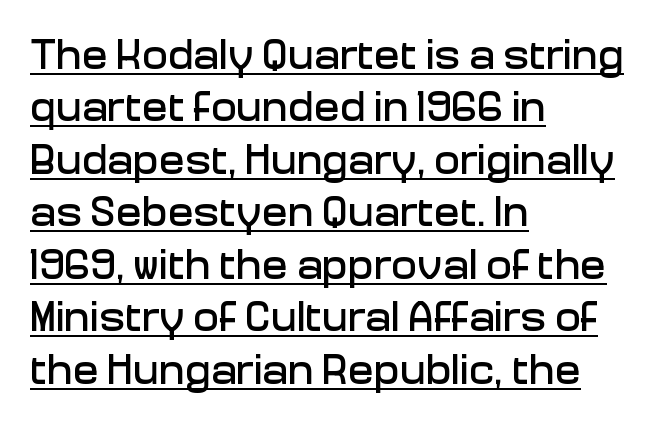
{"serif": "no", "italic": "no", "width": "normal", "stroke_contrast": "low", "x_height": "medium", "monospaced": "no", "underline": "yes", "align": "left", "line_spacing_ratio": 1.22, "letter_spacing": "normal", "letter_spacing_em": 0.0, "glyph_px": 43}
